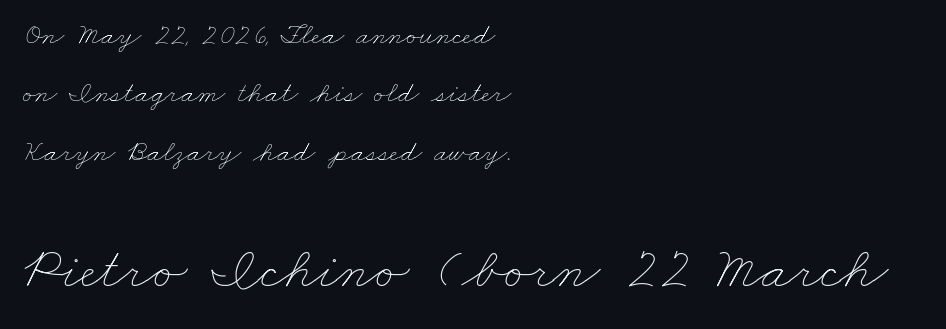
Horizontally, the lines are justified to the leading edge only. Descender tails drop into unmarked territory. The letters sit at their default tracking, neither squeezed nor spread. The typesetting does not lean heavy: it is not bold.
